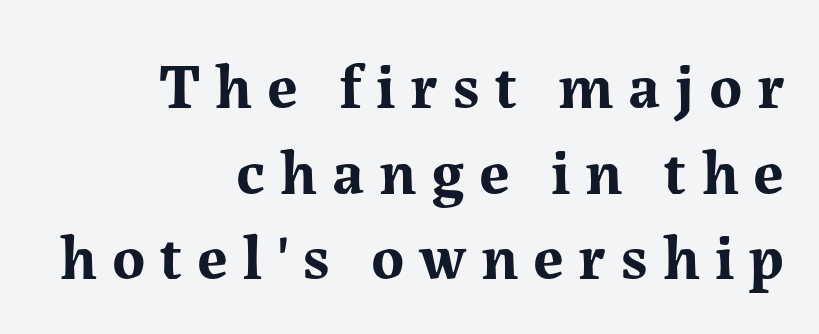
{"serif": "yes", "italic": "no", "bold": "yes", "weight": "bold", "width": "normal", "stroke_contrast": "medium", "x_height": "medium", "monospaced": "no", "underline": "no", "align": "right", "line_spacing": "normal", "line_spacing_ratio": 1.36, "letter_spacing": "wide", "letter_spacing_em": 0.23, "glyph_px": 63}
